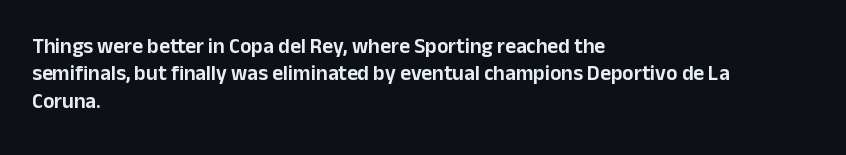
{"italic": "no", "underline": "no", "align": "left", "line_spacing": "normal", "line_spacing_ratio": 1.3, "letter_spacing": "normal", "letter_spacing_em": 0.0, "glyph_px": 21}
